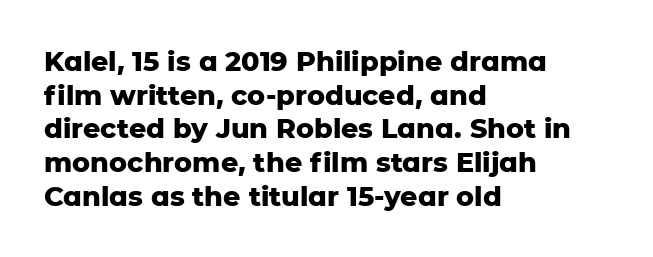
The image shows 27 px bold type, upright; set left-aligned, normal line spacing (1.25x), normal letter spacing, not underlined.
